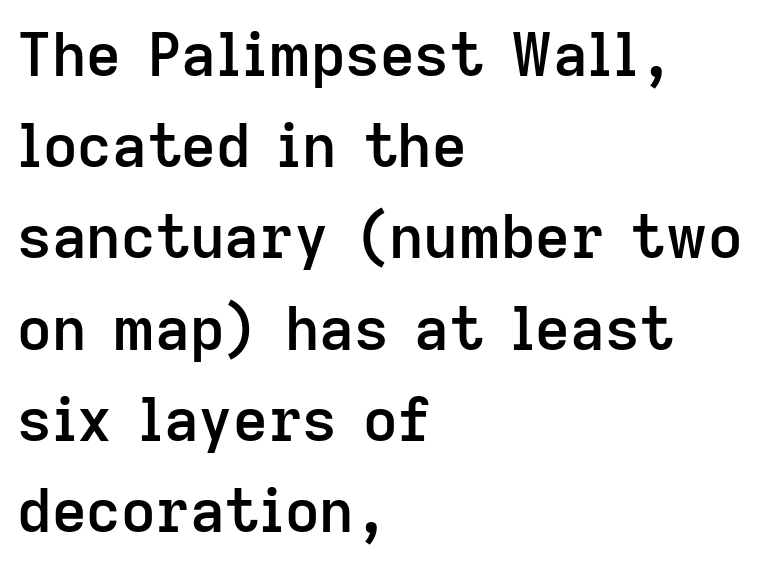
The letters stand upright; this is a roman face. The space between consecutive lines is moderate. Spacing between characters is what you'd get straight out of the box. The words here are not underlined. Is this a fixed-width face? No — the glyphs have proportional, varying widths. The type family on display is of the sans-serif kind.
